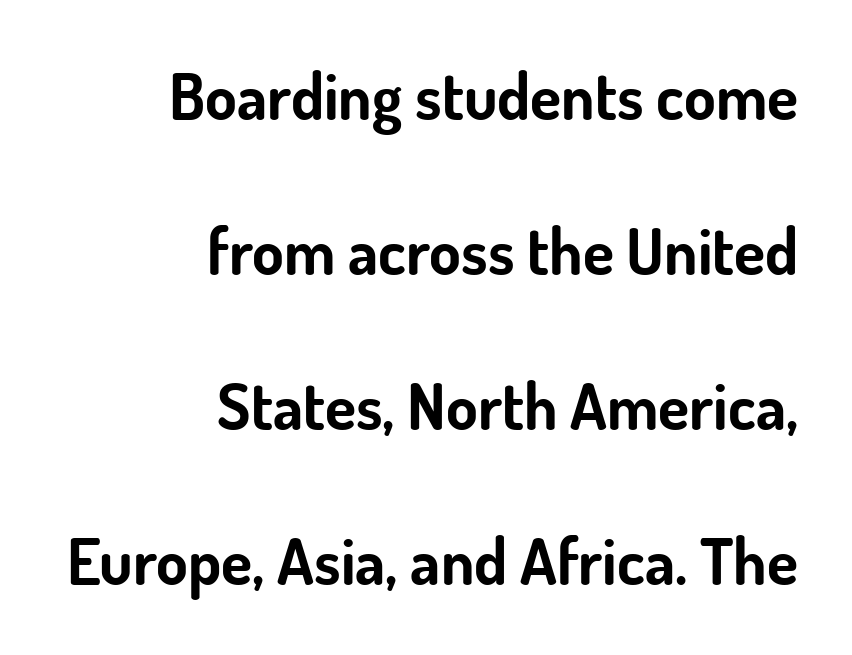
Q: Is the text bold? A: Yes.
Q: Is the text italic (slanted)? A: No, it is upright.
Q: Is the typeface a serif or a sans-serif typeface? A: Sans-serif.
Q: Is the text underlined? A: No.
Q: How is the paragraph aligned? A: Right-aligned.
Q: Is the spacing between letters normal or unusually wide? A: Normal.
Q: Is the spacing between lines tight, normal or loose? A: Loose.
Q: Width (condensed, normal, or wide)? A: Normal.
Q: Stroke contrast? A: Low.
Q: x-height? A: Small.
Q: Monospaced? A: No.
